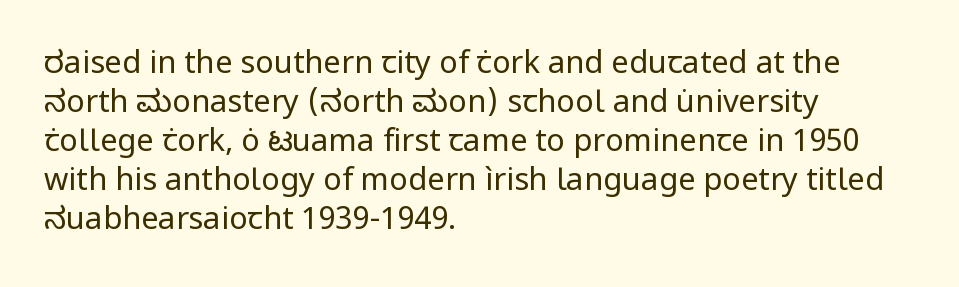
{"serif": "no", "italic": "no", "bold": "no", "weight": "regular", "width": "normal", "stroke_contrast": "low", "x_height": "medium", "monospaced": "no", "underline": "no", "align": "left", "line_spacing": "normal", "line_spacing_ratio": 1.26, "letter_spacing": "normal", "letter_spacing_em": 0.0, "glyph_px": 31}
